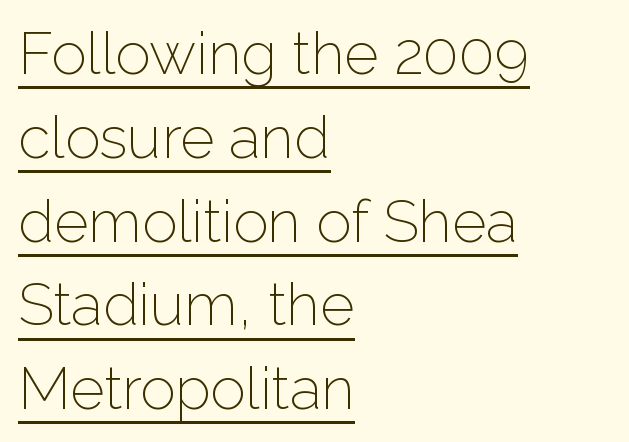
The image shows 59 px light sans-serif type, upright; set left-aligned, normal line spacing (1.42x), normal letter spacing, underlined; low stroke contrast and a medium x-height.
